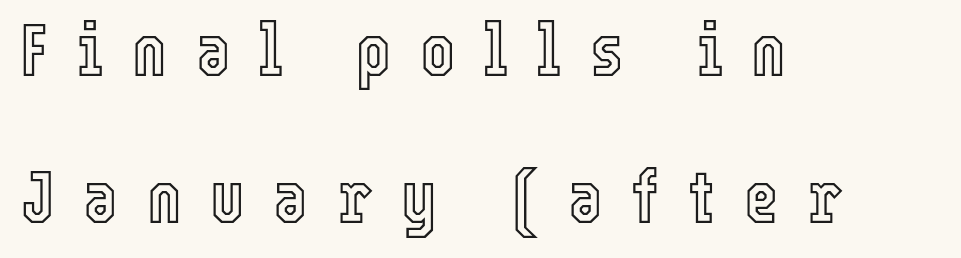
Q: Is the text italic (slanted)? A: No, it is upright.
Q: Is the text underlined? A: No.
Q: How is the paragraph aligned? A: Left-aligned.
Q: Is the spacing between letters normal or unusually wide? A: Unusually wide.
Q: Is the spacing between lines tight, normal or loose? A: Loose.
Q: Width (condensed, normal, or wide)? A: Condensed.
Q: x-height? A: Medium.
Q: Monospaced? A: No.
